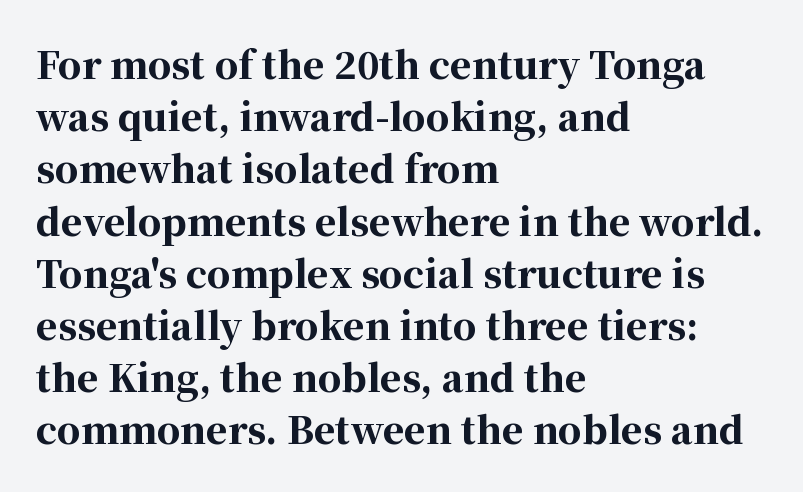
The image shows 37 px bold serif type, upright; set left-aligned, normal line spacing (1.41x), normal letter spacing, not underlined; high stroke contrast and a medium x-height.
